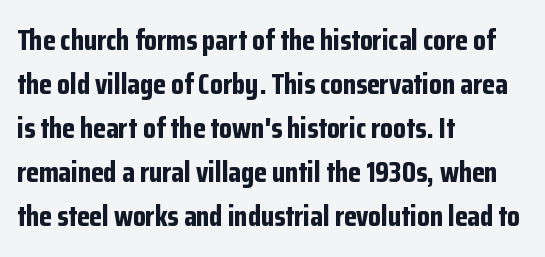
The image shows 29 px bold, condensed sans-serif type, upright; set left-aligned, normal line spacing (1.52x), normal letter spacing, not underlined; low stroke contrast and a medium x-height.
